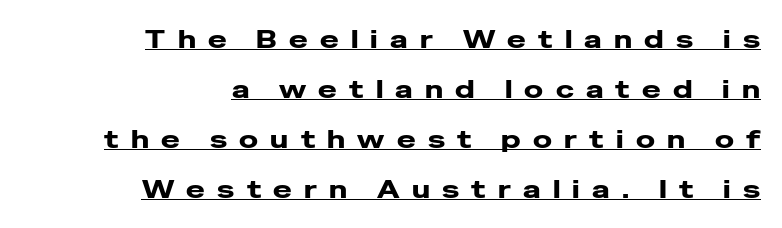
Q: Is the text italic (slanted)? A: No, it is upright.
Q: Is the text underlined? A: Yes.
Q: How is the paragraph aligned? A: Right-aligned.
Q: Is the spacing between letters normal or unusually wide? A: Unusually wide.
Q: Is the spacing between lines tight, normal or loose? A: Loose.
